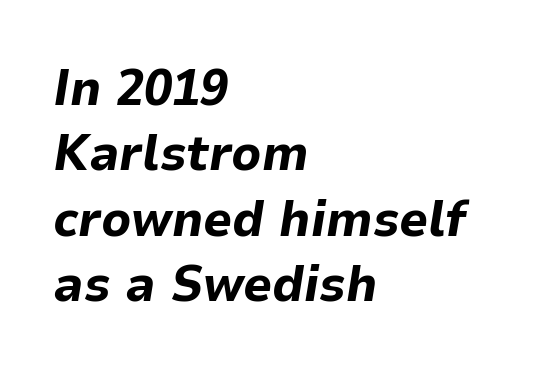
The glyphs are unaccompanied by any horizontal stroke below them. One glance says typical: line gaps are just what's usual. A typesetter would call this proportional, since set widths differ per character. Every row of glyphs begins at an identical x-position on the left. These lines keep a tight, regular rhythm from letter to letter.
